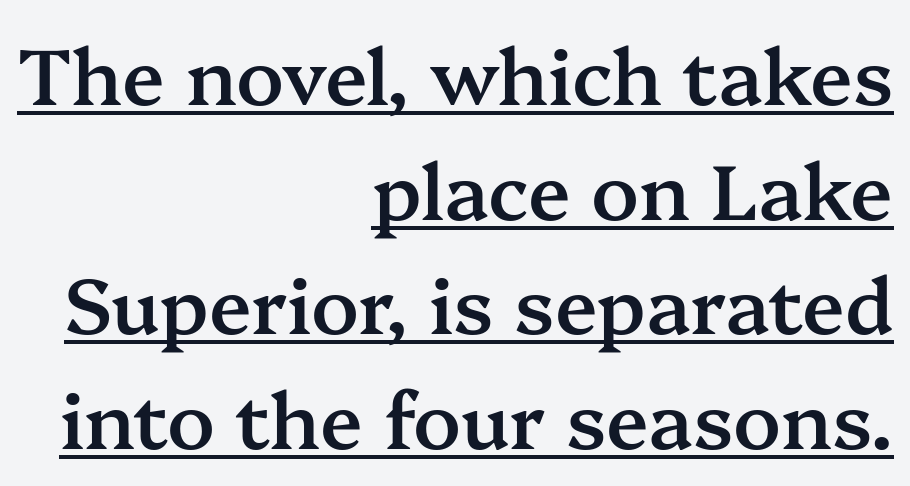
Q: Is the text bold? A: Semi-bold.
Q: Is the text italic (slanted)? A: No, it is upright.
Q: Is the typeface a serif or a sans-serif typeface? A: Serif.
Q: Is the text underlined? A: Yes.
Q: How is the paragraph aligned? A: Right-aligned.
Q: Is the spacing between letters normal or unusually wide? A: Normal.
Q: Is the spacing between lines tight, normal or loose? A: Normal.
Q: Width (condensed, normal, or wide)? A: Normal.
Q: Stroke contrast? A: Medium.
Q: x-height? A: Medium.
Q: Monospaced? A: No.
